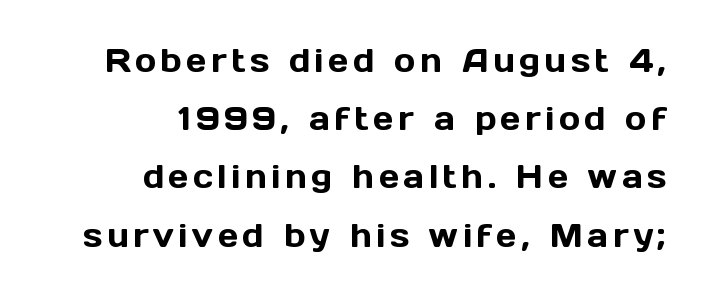
The image shows 32 px sans-serif type, upright; set right-aligned, line spacing 1.82x, not underlined; a medium x-height.
